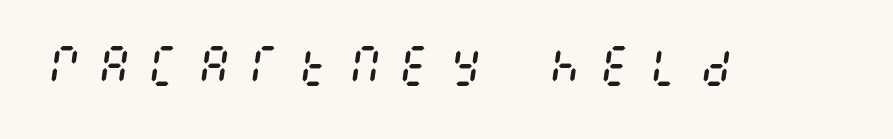
Between one letter and the next there's a generous, obvious gap. The passage shown is not bold in any degree. Unmarked baselines from the first word to the last. The whole block is typeset with a tilt.
